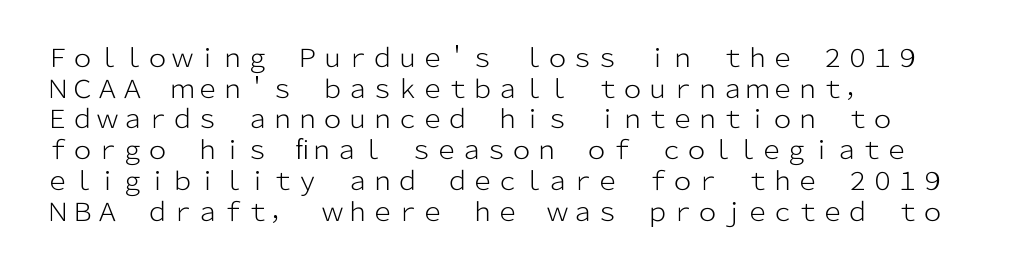
The letters look calm and open, with moderate or lighter stems. Descenders are the only things crossing below the line. Left-aligned paragraph, ragged on the right. Short note: letters normally spaced.
